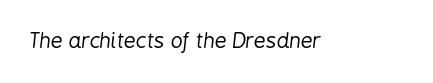
How are the letters spaced? Ordinarily, with no added tracking. The text carries the slant typical of an italic or oblique font. The glyphs are unaccompanied by any horizontal stroke below them. The typesetting does not lean heavy: it is not bold.
